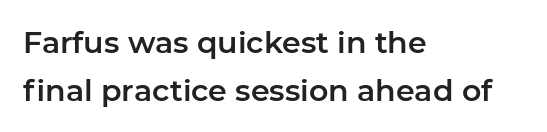
The letterforms sit shoulder to shoulder at normal distance. This is roman type, the default non-slanted kind. Stroke terminals: plain, sans-serif. This block has exactly the height ordinary leading produces. The passage shown is not underscored anywhere. A typesetter would call this proportional, since set widths differ per character.
